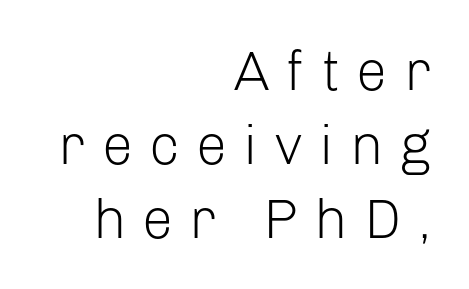
Q: Is the text bold? A: No.
Q: Is the text italic (slanted)? A: No, it is upright.
Q: Is the typeface a serif or a sans-serif typeface? A: Sans-serif.
Q: Is the text underlined? A: No.
Q: How is the paragraph aligned? A: Right-aligned.
Q: Is the spacing between letters normal or unusually wide? A: Unusually wide.
Q: Is the spacing between lines tight, normal or loose? A: Normal.
Q: Width (condensed, normal, or wide)? A: Normal.
Q: Stroke contrast? A: Low.
Q: x-height? A: Medium.
Q: Monospaced? A: No.
